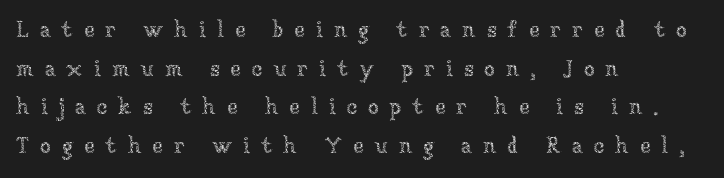
Q: Is the text bold? A: No.
Q: Is the text italic (slanted)? A: No, it is upright.
Q: Is the text underlined? A: No.
Q: How is the paragraph aligned? A: Left-aligned.
Q: Is the spacing between letters normal or unusually wide? A: Unusually wide.
